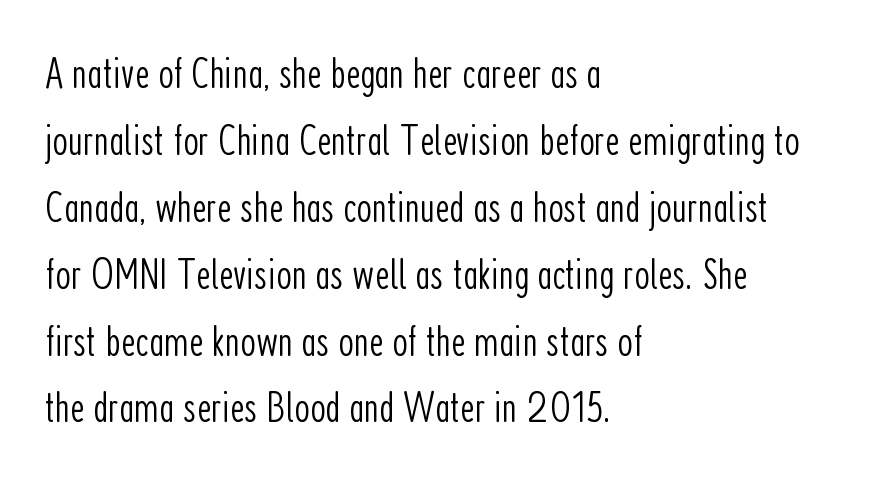
The image shows 44 px light, condensed sans-serif type, upright; set left-aligned, normal line spacing (1.52x), normal letter spacing, not underlined; low stroke contrast and a medium x-height.
